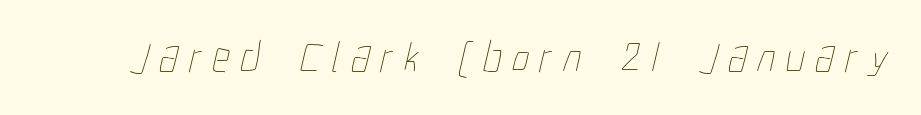
Think standard paragraph weight, or any step lighter than that. Type without underlining. This sample uses expanded letter spacing, leaving extra air between glyphs. The letters advance in unequal steps, a hallmark of proportional type.
